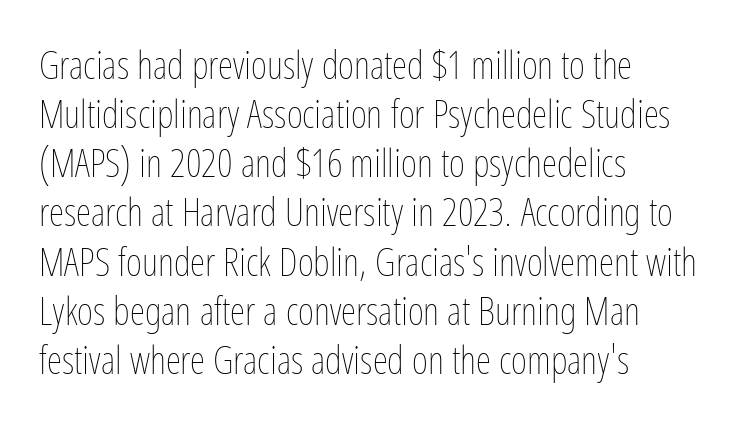
Plain, unruled lines of type. Words appear dense and cohesive because spacing is normal. Do the characters align in a grid? No, the font is proportional. Notice how the stems are strictly vertical — no italics here. A student would call this left alignment; a typographer would say flush left, rag right.
